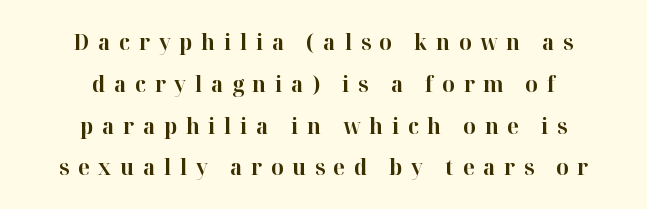
A typesetter would call this heavily tracked-out type. Heavy-handed strokes throughout: this text is bold. Airy leading. Notice how the stems are strictly vertical — no italics here. Lines of text with bare space underneath. Teacher's note: observe the equal gaps on both sides — that is centered alignment.
